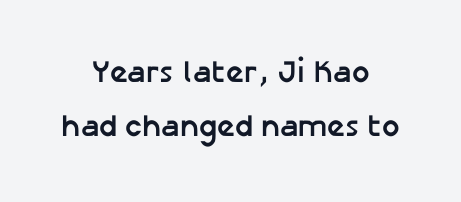
Q: Is the text bold? A: Yes.
Q: Is the text italic (slanted)? A: No, it is upright.
Q: Is the typeface a serif or a sans-serif typeface? A: Sans-serif.
Q: Is the text underlined? A: No.
Q: How is the paragraph aligned? A: Centered.
Q: Is the spacing between letters normal or unusually wide? A: Normal.
Q: Width (condensed, normal, or wide)? A: Normal.
Q: Stroke contrast? A: Low.
Q: x-height? A: Medium.
Q: Monospaced? A: No.
